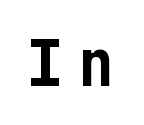
The image shows 59 px condensed sans-serif type, upright; set unusually wide letter spacing (+0.26 em), not underlined; low stroke contrast and a medium x-height.
